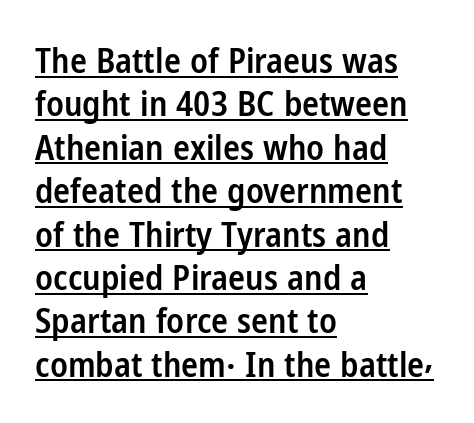
{"serif": "no", "italic": "no", "bold": "semi", "weight": "semibold", "width": "condensed", "stroke_contrast": "low", "x_height": "medium", "monospaced": "no", "underline": "yes", "align": "left", "line_spacing_ratio": 1.24, "letter_spacing": "normal", "letter_spacing_em": 0.0, "glyph_px": 35}
